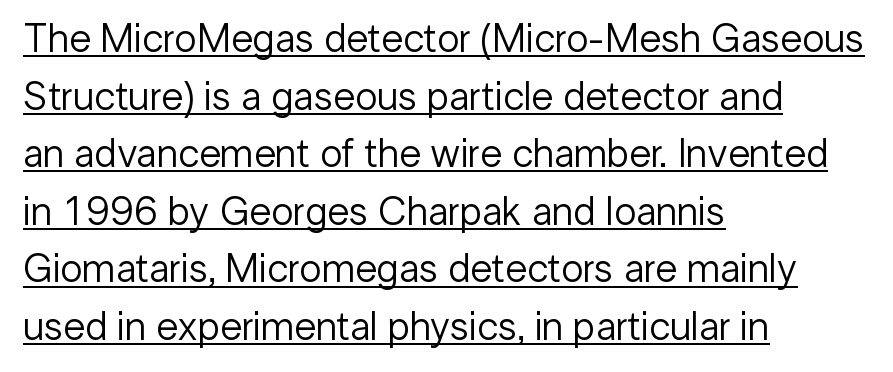
{"serif": "no", "italic": "no", "bold": "no", "weight": "regular", "width": "normal", "stroke_contrast": "low", "x_height": "medium", "monospaced": "no", "underline": "yes", "align": "left", "line_spacing": "normal", "line_spacing_ratio": 1.44, "letter_spacing": "normal", "letter_spacing_em": 0.0, "glyph_px": 40}
